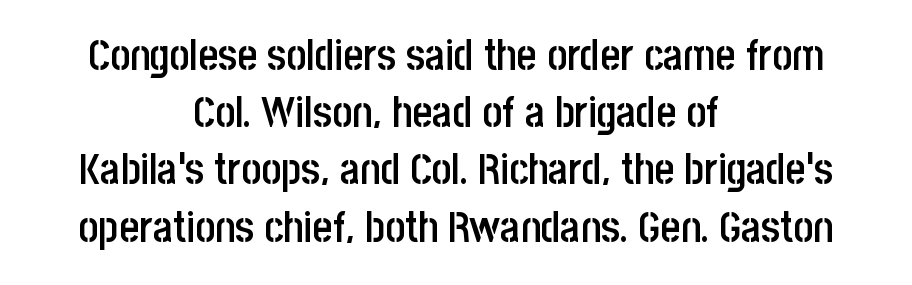
{"serif": "no", "italic": "no", "bold": "semi", "weight": "semibold", "width": "condensed", "stroke_contrast": "low", "x_height": "large", "monospaced": "no", "underline": "no", "align": "center", "line_spacing": "normal", "line_spacing_ratio": 1.33, "letter_spacing": "normal", "letter_spacing_em": 0.0, "glyph_px": 43}
